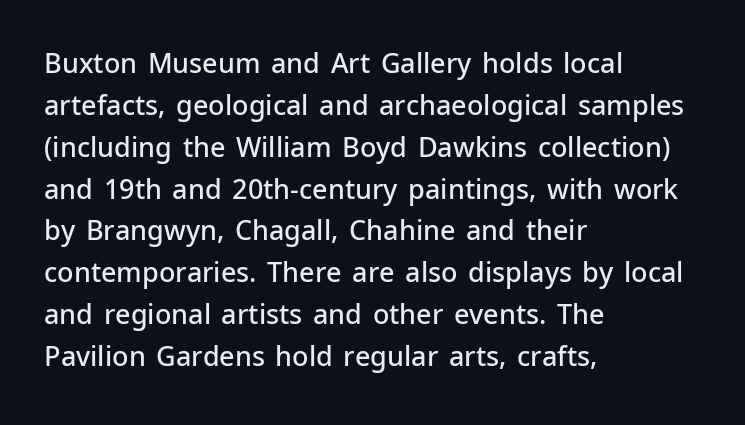
Has an underline been added? It has not. Look at the stroke-to-counter ratio: somewhat heavy, a semibold. Style check: upright. The letterforms sit shoulder to shoulder at normal distance. The paragraph has a hard left edge and a soft right edge.
